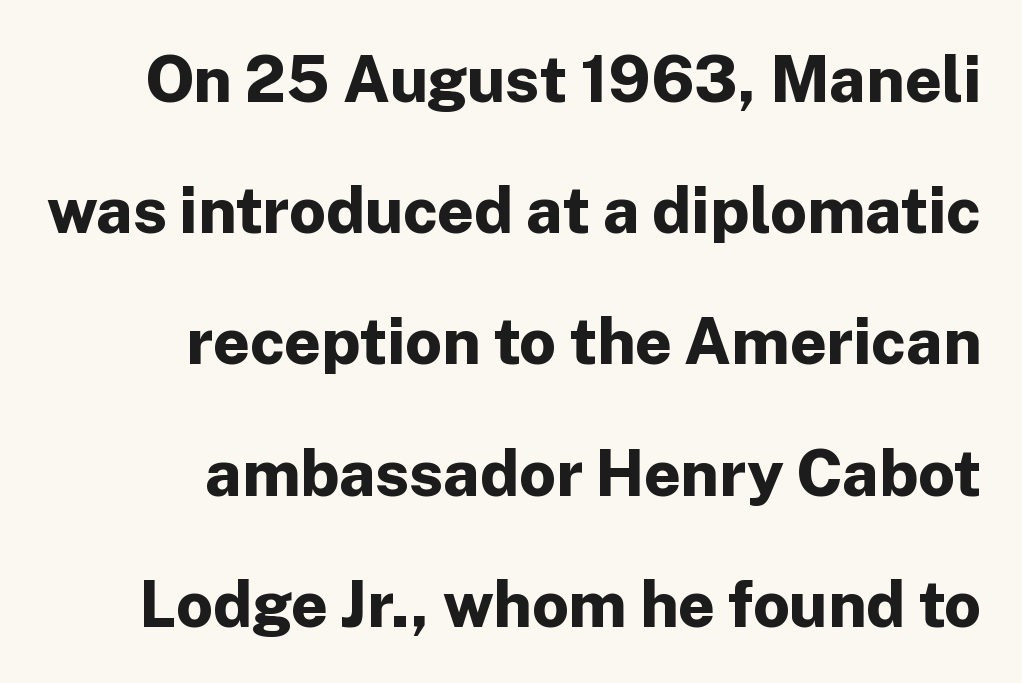
Line spacing here is loose. The space beneath each line is pristine and unruled. These lines are rendered in a variable-pitch font. Letter spacing: default.
